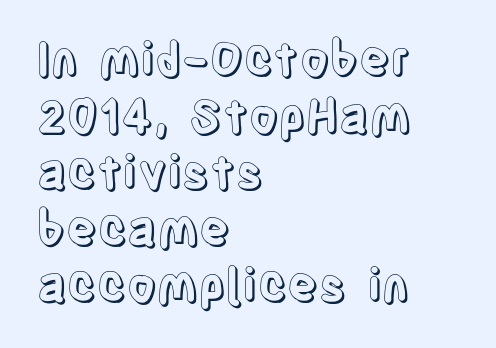
The image shows 46 px condensed type, upright; set left-aligned, line spacing 1.23x, normal letter spacing, not underlined; a large x-height.
